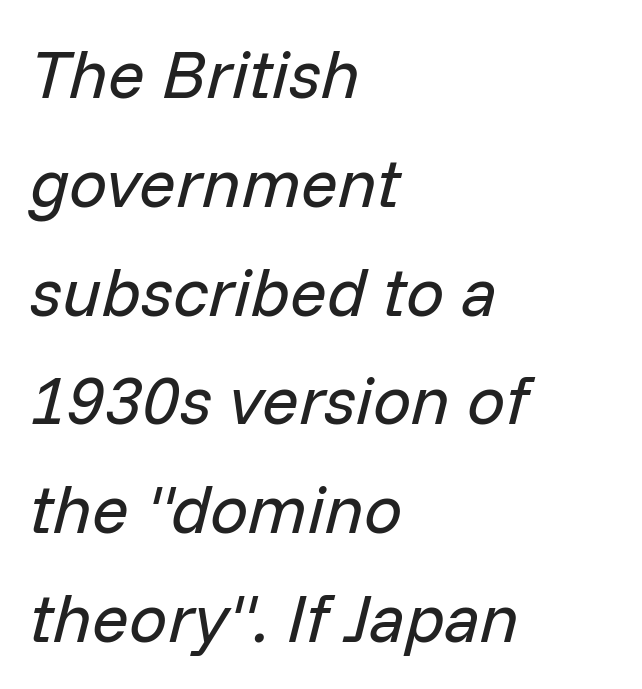
A typesetter would call this leading conventional body-copy spacing. Default kerning and tracking; the words read as compact shapes. A clean baseline with only descenders dipping below it. Is this a heavy cut? Hardly; it is regular or lighter. Looking at the ascenders, they clearly lean.
